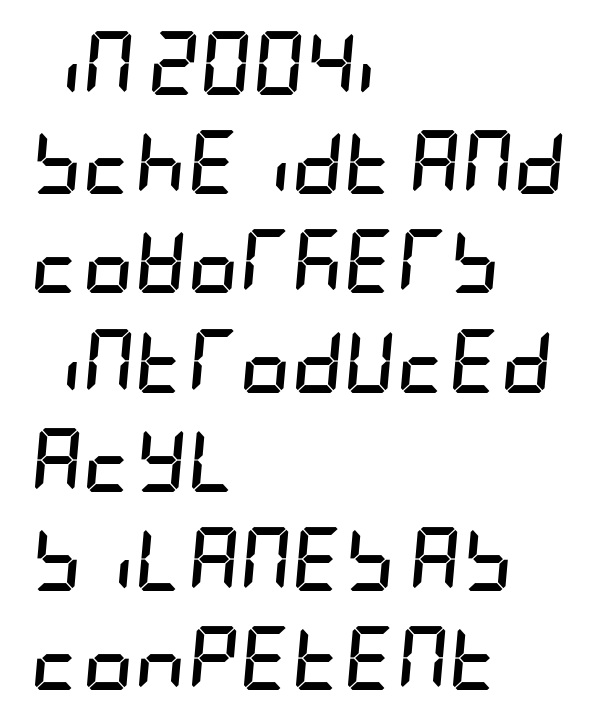
Q: Is the text bold? A: Yes.
Q: Is the text italic (slanted)? A: Yes, it leans right by about 5 degrees.
Q: Is the text underlined? A: No.
Q: How is the paragraph aligned? A: Left-aligned.
Q: Is the spacing between letters normal or unusually wide? A: Normal.
Q: Is the spacing between lines tight, normal or loose? A: Normal.
Q: Width (condensed, normal, or wide)? A: Condensed.
Q: Stroke contrast? A: Low.
Q: x-height? A: Large.
